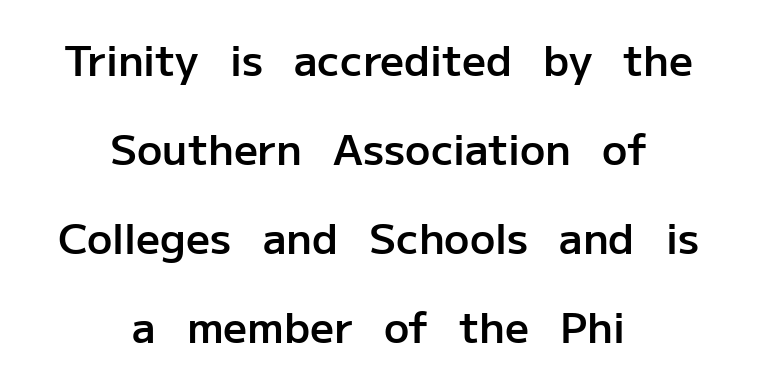
The space beneath each line is pristine and unruled. Font category for this specimen: sans-serif. Both edges are ragged and mirror each other, which tells us the setting is centered. Proportional: the letters do not fall into vertical columns. Italic: no, the glyphs are upright roman.
